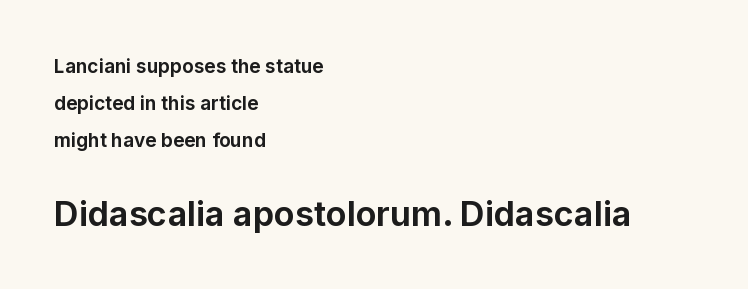
Note: no serifs on the glyphs. One-word summary of the alignment: left. A roman cut, with each character standing at attention. Has an underline been added? It has not.
